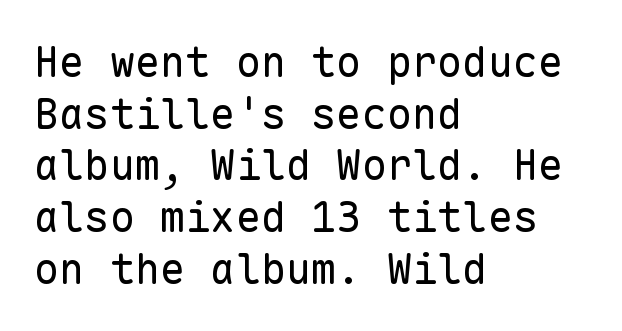
Q: Is the text bold? A: No.
Q: Is the text italic (slanted)? A: No, it is upright.
Q: Is the typeface a serif or a sans-serif typeface? A: Sans-serif.
Q: Is the text underlined? A: No.
Q: How is the paragraph aligned? A: Left-aligned.
Q: Is the spacing between letters normal or unusually wide? A: Normal.
Q: Width (condensed, normal, or wide)? A: Normal.
Q: Stroke contrast? A: Low.
Q: x-height? A: Medium.
Q: Monospaced? A: Yes.
